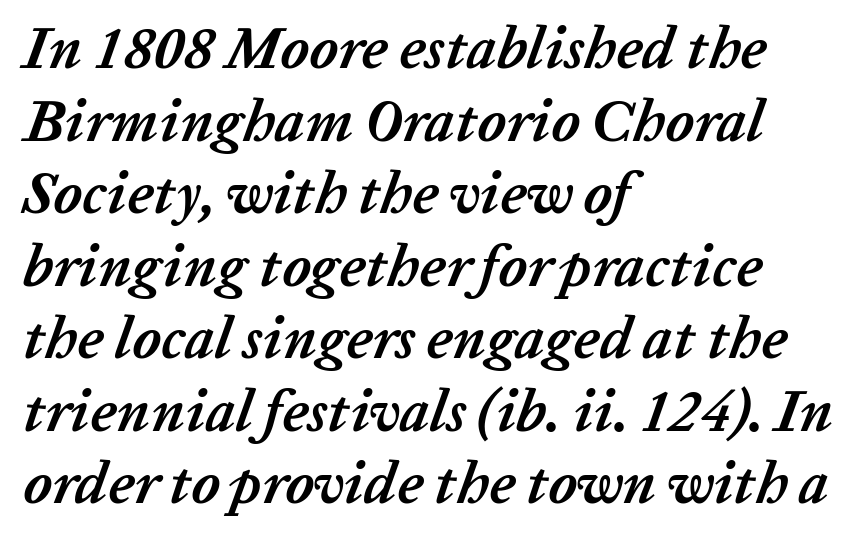
The image shows 59 px semibold type, italic (leaning right); set left-aligned, line spacing 1.23x, normal letter spacing, not underlined; low stroke contrast and a medium x-height.
